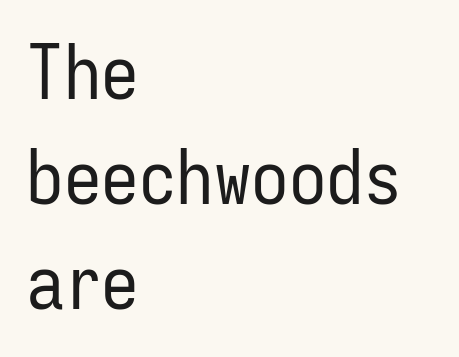
{"serif": "no", "italic": "no", "bold": "no", "weight": "regular", "width": "condensed", "stroke_contrast": "low", "x_height": "medium", "monospaced": "yes", "underline": "no", "align": "left", "line_spacing": "normal", "line_spacing_ratio": 1.4, "letter_spacing": "normal", "letter_spacing_em": 0.0, "glyph_px": 75}
